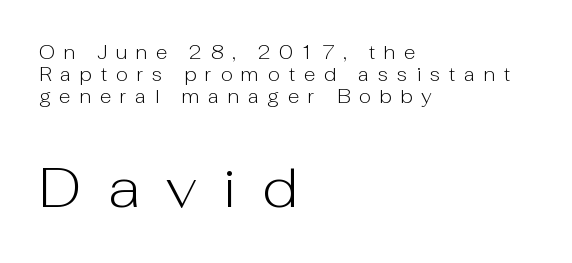
{"serif": "no", "italic": "no", "bold": "no", "weight": "light", "width": "normal", "stroke_contrast": "low", "x_height": "medium", "monospaced": "no", "underline": "no", "align": "left", "line_spacing_ratio": 1.16, "letter_spacing": "wide", "letter_spacing_em": 0.46, "larger_block": "second", "size_ratio": 2.95, "glyph_px": 56}
